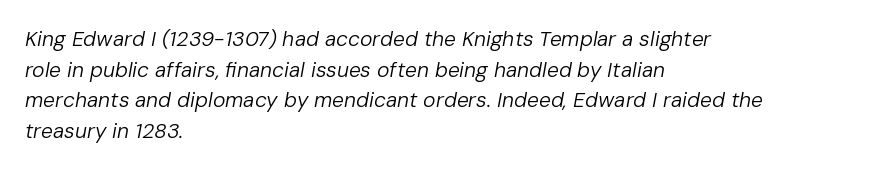
The image shows 21 px text type, italic (leaning right); set left-aligned, normal line spacing (1.46x), normal letter spacing, not underlined.
